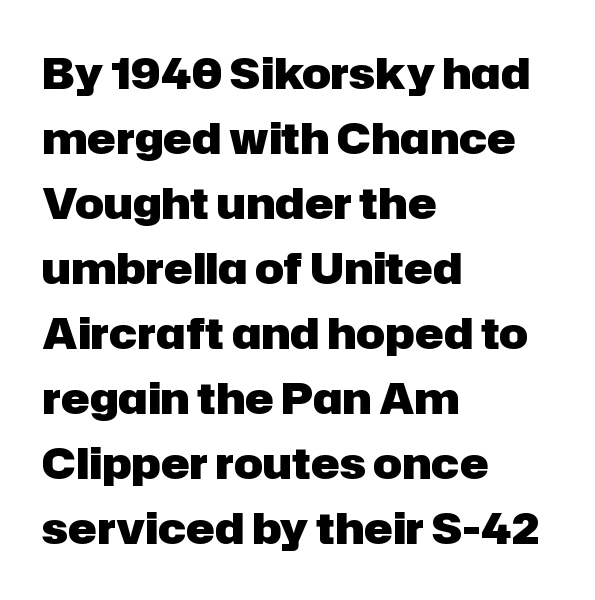
The image shows 43 px heavy sans-serif type, upright; set left-aligned, normal line spacing (1.51x), normal letter spacing, not underlined; low stroke contrast and a medium x-height.
